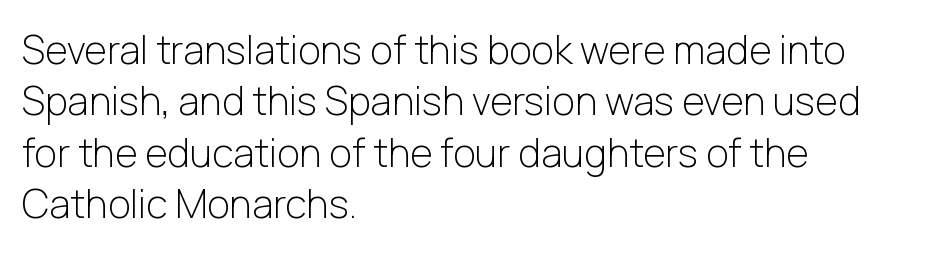
Weight: not bold — regular or lighter. Clear beneath every line of the passage. Regular leading. Layout note: lines flush left.
